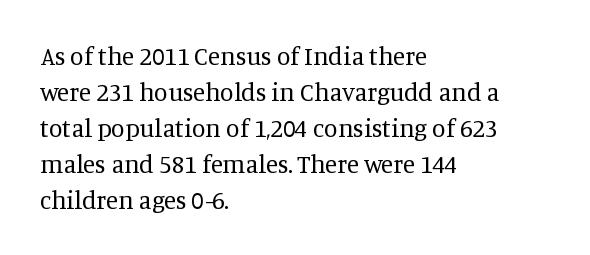
The image shows 25 px text type, upright; set left-aligned, normal line spacing (1.44x), normal letter spacing, not underlined.
